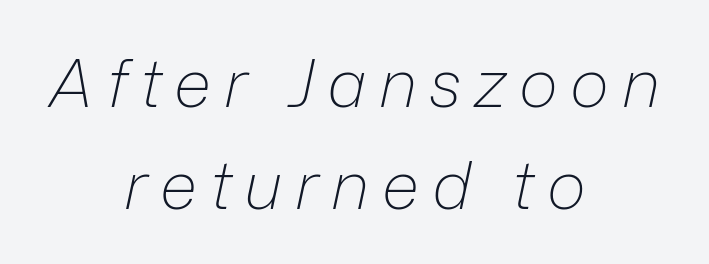
Line spacing here is normal. Just letters on the line, the space beneath them empty. Notice how the stems are inclined rather than vertical — that's the hallmark of italics. Is this a fixed-width face? No — the glyphs have proportional, varying widths. Compared with a typical body face, this is equally light or lighter still. The whitespace from short lines is split evenly between both sides.
